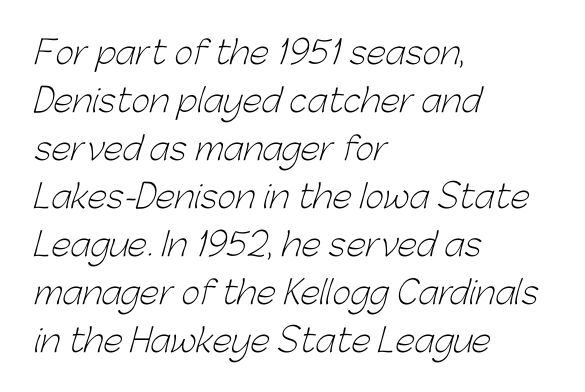
Q: Is the text bold? A: No.
Q: Is the typeface a serif or a sans-serif typeface? A: Sans-serif.
Q: Is the text underlined? A: No.
Q: How is the paragraph aligned? A: Left-aligned.
Q: Is the spacing between letters normal or unusually wide? A: Normal.
Q: Is the spacing between lines tight, normal or loose? A: Normal.
Q: Width (condensed, normal, or wide)? A: Normal.
Q: Stroke contrast? A: Low.
Q: x-height? A: Medium.
Q: Monospaced? A: No.
